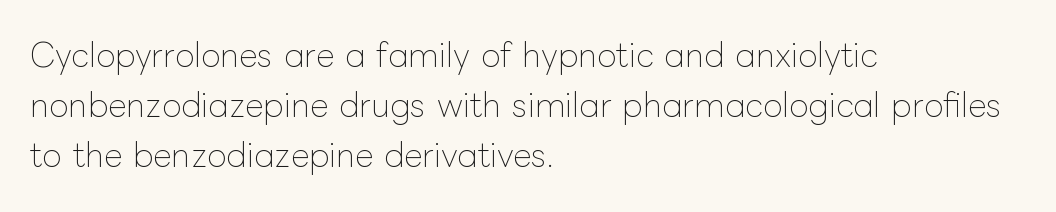
The image shows 32 px thin type, upright; set left-aligned, normal line spacing (1.56x), normal letter spacing, not underlined; low stroke contrast and a medium x-height.
